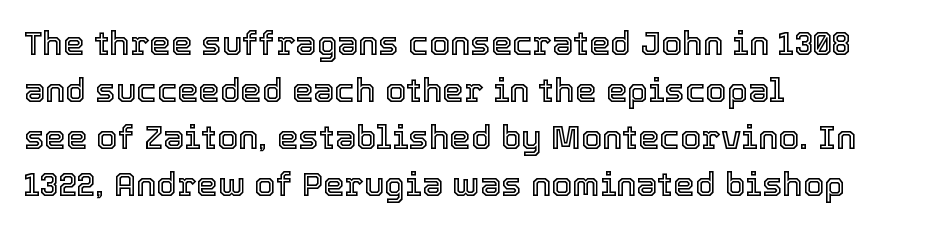
The image shows 34 px text type, upright; set left-aligned, normal line spacing (1.38x), normal letter spacing, not underlined; a medium x-height.
